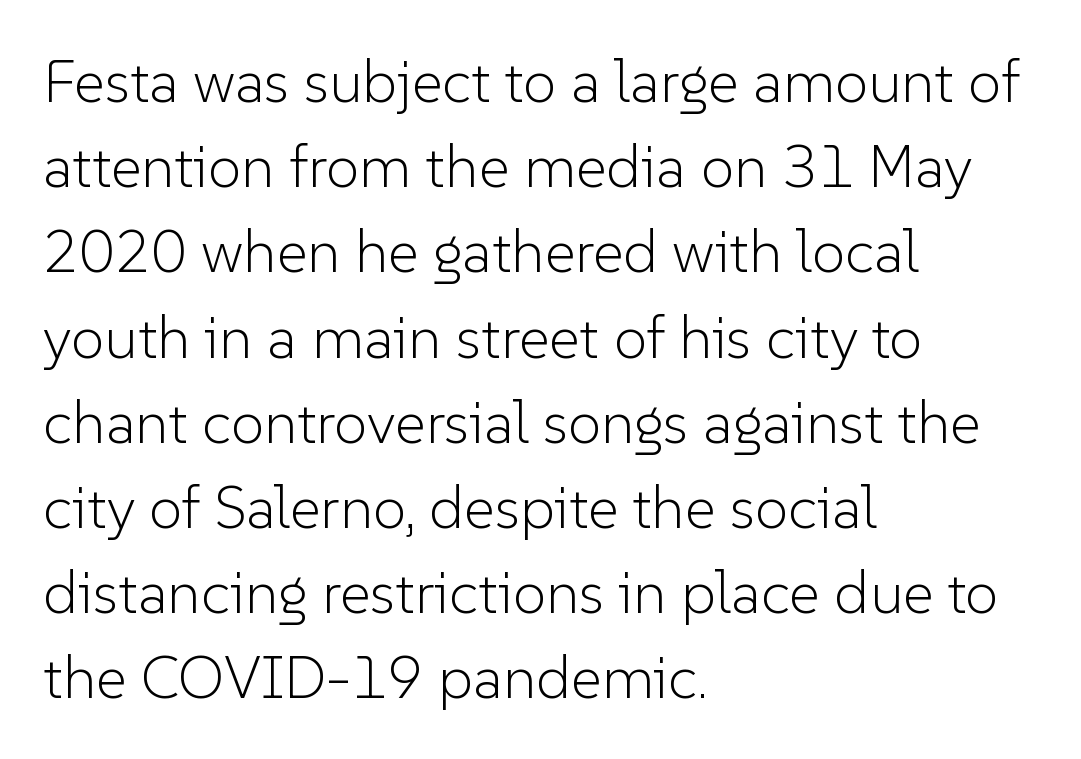
Does the lettering tilt? It doesn't — this is upright. A sans-serif font was chosen for this passage. Whoever set this chose a conventional vertical rhythm. Each letter keeps its own natural width here, so spacing adapts to shape. A typesetter would call this zero additional tracking. The baseline area is clear.
